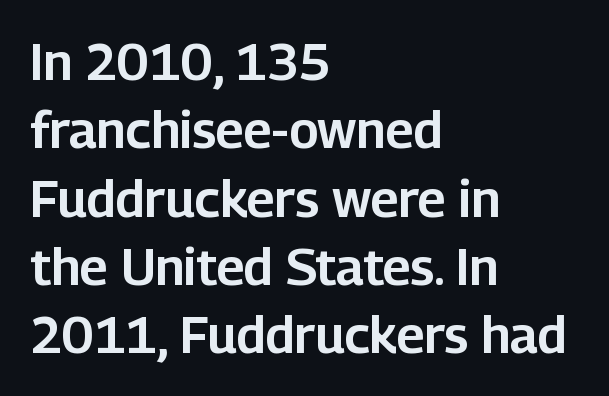
Caption: multi-line text, flush left, ragged right. Is this a fixed-width face? No — the glyphs have proportional, varying widths. Each word holds together tightly as a unit, with standard inter-letter gaps. Each letter's strokes conclude bluntly, with no projecting serifs. This is roman type, the default non-slanted kind.
